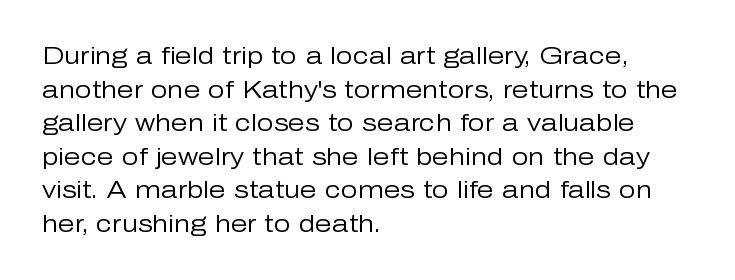
The image shows 24 px text type, upright; set left-aligned, normal line spacing (1.4x), normal letter spacing, not underlined.
